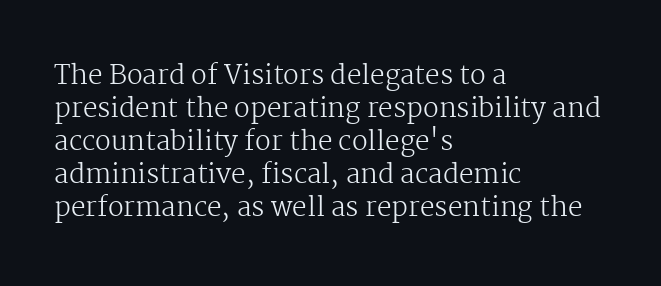
The image shows 26 px text type, upright; set left-aligned, normal line spacing (1.27x), normal letter spacing, not underlined.
